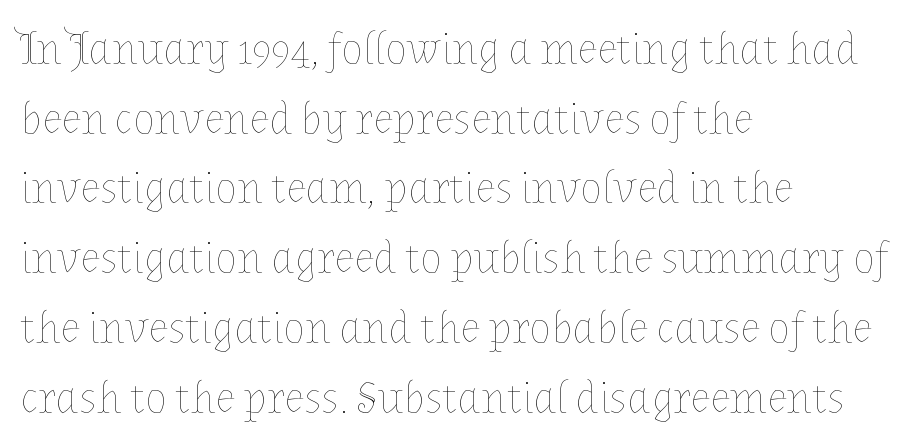
Q: Is the text bold? A: No.
Q: Is the text italic (slanted)? A: No, it is upright.
Q: Is the text underlined? A: No.
Q: How is the paragraph aligned? A: Left-aligned.
Q: Is the spacing between letters normal or unusually wide? A: Normal.
Q: Is the spacing between lines tight, normal or loose? A: Normal.
Q: Width (condensed, normal, or wide)? A: Normal.
Q: Stroke contrast? A: Low.
Q: x-height? A: Medium.
Q: Monospaced? A: No.
